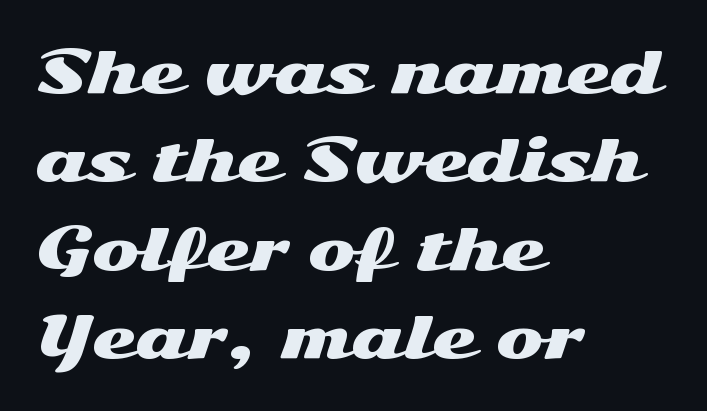
The image shows 57 px wide sans-serif type; set left-aligned, normal line spacing (1.55x), normal letter spacing, not underlined; medium stroke contrast and a medium x-height.
